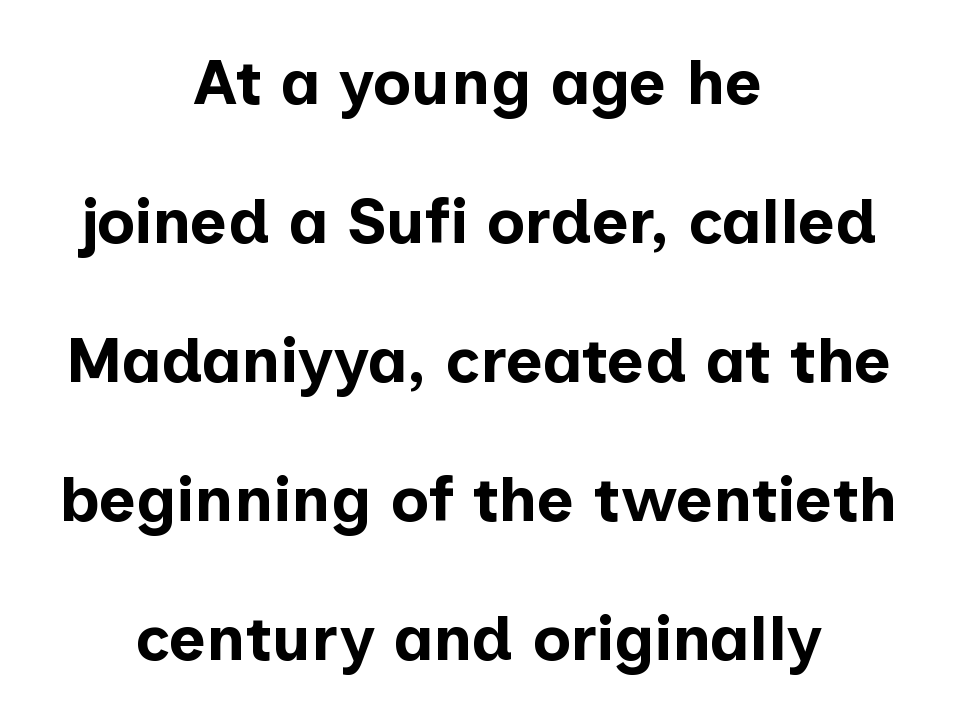
The image shows 64 px bold sans-serif type, upright; set centered, loose line spacing (2.17x), normal letter spacing, not underlined; low stroke contrast and a medium x-height.
